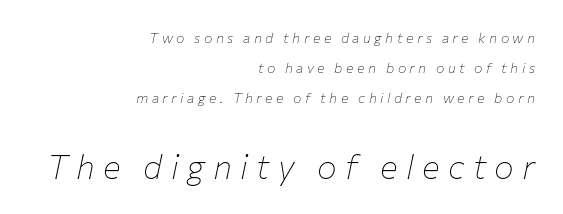
Q: Is the text bold? A: No.
Q: Is the text italic (slanted)? A: Yes, it leans right by about 12 degrees.
Q: Is the text underlined? A: No.
Q: How is the paragraph aligned? A: Right-aligned.
Q: Is the spacing between letters normal or unusually wide? A: Unusually wide.
Q: Is the spacing between lines tight, normal or loose? A: Loose.
Q: Which block of text is set in a larger size, the first (top) or the second (bottom)? A: The second (bottom) one.
Q: Width (condensed, normal, or wide)? A: Normal.
Q: Stroke contrast? A: Low.
Q: x-height? A: Medium.
Q: Monospaced? A: No.
